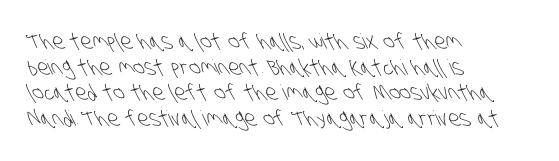
Q: Is the text bold? A: No.
Q: Is the text underlined? A: No.
Q: How is the paragraph aligned? A: Left-aligned.
Q: Is the spacing between letters normal or unusually wide? A: Normal.
